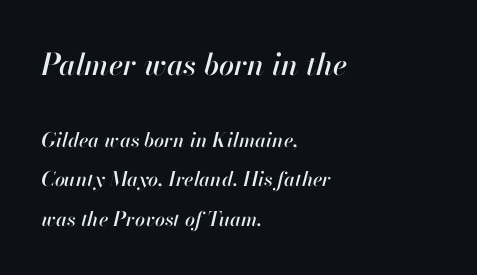
Emphasis-style slanted type is in use. Does the copy run flush right? No — it runs flush left. Anything drawn beneath the words? Only blank space. Regarding leading, the lines here are spaced well apart. Is this a fixed-width face? No — the glyphs have proportional, varying widths. Compared with typical body copy, the letter spacing here is the same.
